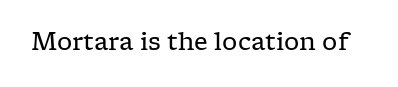
Only glyphs here, with clear space below each row. Notice how the stems are strictly vertical — no italics here. Between one letter and the next there's only the usual sliver of space. Is this a heavy cut? Hardly; it is regular or lighter.
